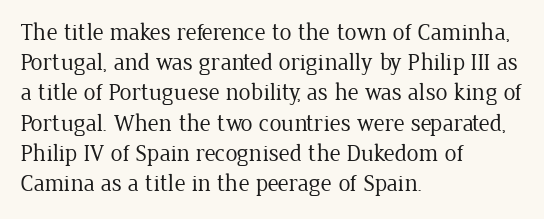
Q: Is the text bold? A: No.
Q: Is the text italic (slanted)? A: No, it is upright.
Q: Is the text underlined? A: No.
Q: How is the paragraph aligned? A: Left-aligned.
Q: Is the spacing between letters normal or unusually wide? A: Normal.
Q: Is the spacing between lines tight, normal or loose? A: Normal.
